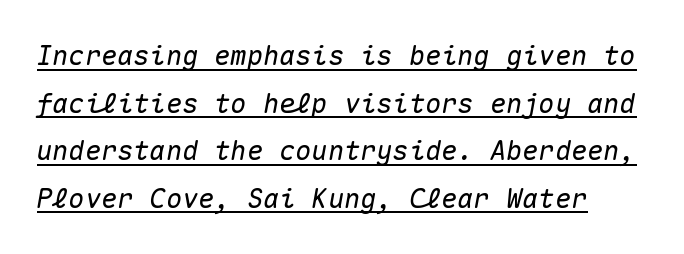
The image shows 27 px text type, italic (leaning right); set line spacing 1.76x, normal letter spacing, underlined.
